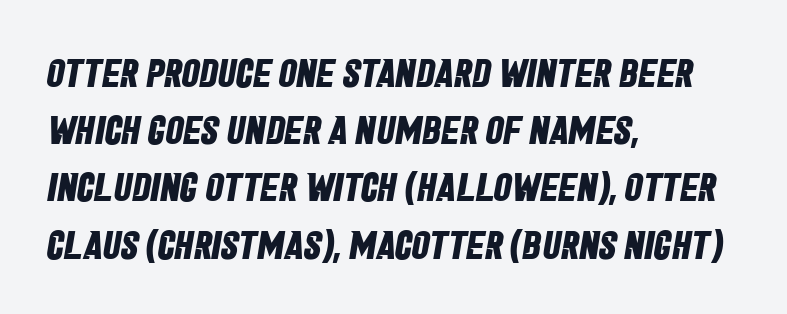
The image shows 40 px bold, condensed sans-serif type; set left-aligned, normal line spacing (1.43x), normal letter spacing, not underlined; low stroke contrast and a large x-height.
